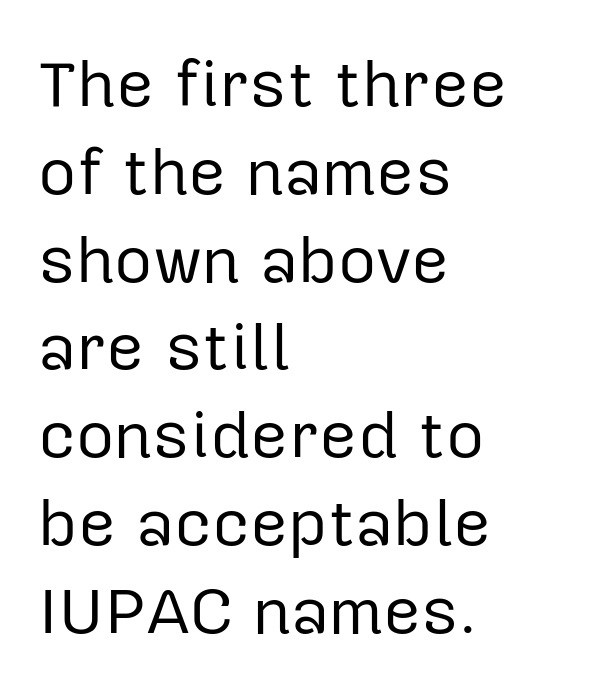
{"serif": "no", "italic": "no", "bold": "no", "weight": "regular", "width": "normal", "stroke_contrast": "low", "x_height": "medium", "monospaced": "no", "underline": "no", "align": "left", "line_spacing": "normal", "line_spacing_ratio": 1.33, "letter_spacing": "normal", "letter_spacing_em": 0.0, "glyph_px": 66}
